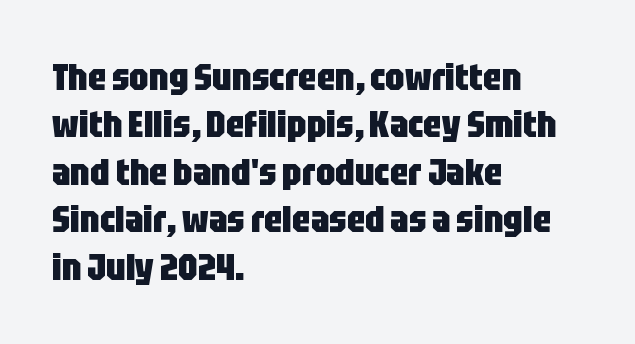
The image shows 38 px heavy, condensed sans-serif type, upright; set left-aligned, normal line spacing (1.25x), normal letter spacing, not underlined; low stroke contrast and a large x-height.
